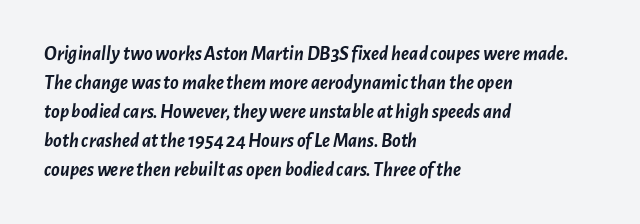
{"italic": "yes", "lean": "right", "slant_degrees": 7, "bold": "yes", "underline": "no", "align": "left", "line_spacing": "normal", "line_spacing_ratio": 1.45, "letter_spacing": "normal", "letter_spacing_em": 0.0, "glyph_px": 20}
